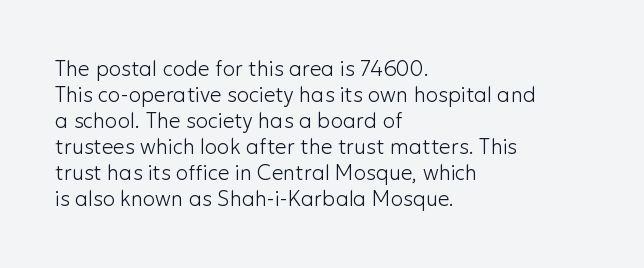
{"italic": "no", "bold": "no", "underline": "no", "align": "left", "line_spacing_ratio": 1.24, "letter_spacing": "normal", "letter_spacing_em": 0.0, "glyph_px": 21}
